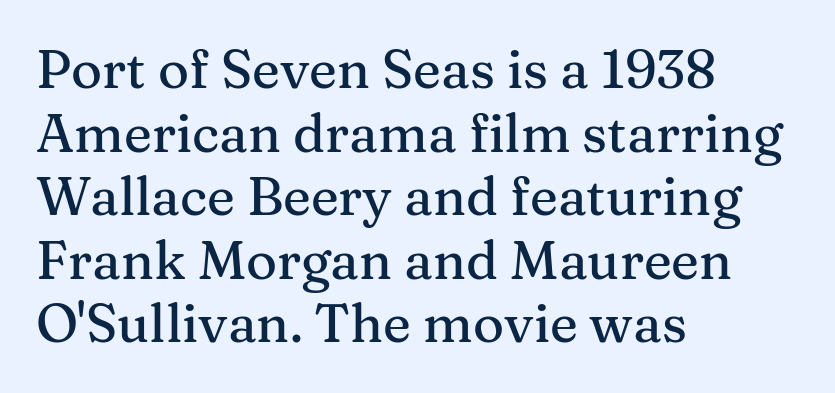
Varying glyph widths throughout — classic text-font behaviour. The letters stand straight up with perfectly vertical stems. Caption: multi-line text, flush left, ragged right. Standard letterfit; no display-style spreading of the glyphs. The designer went with a serif here, giving each stem small feet.
